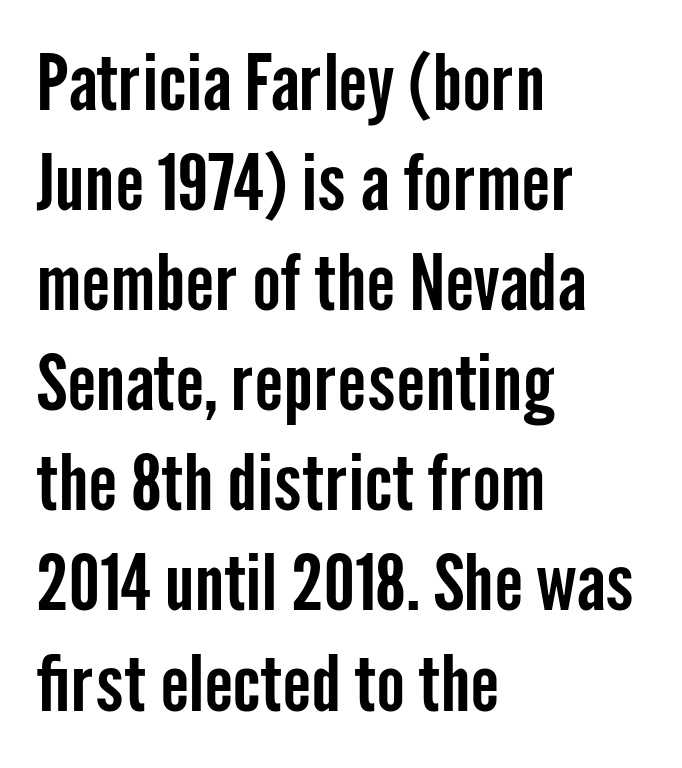
{"serif": "no", "italic": "no", "width": "condensed", "stroke_contrast": "low", "x_height": "medium", "monospaced": "no", "underline": "no", "align": "left", "line_spacing": "normal", "line_spacing_ratio": 1.3, "letter_spacing": "normal", "letter_spacing_em": 0.0, "glyph_px": 77}
